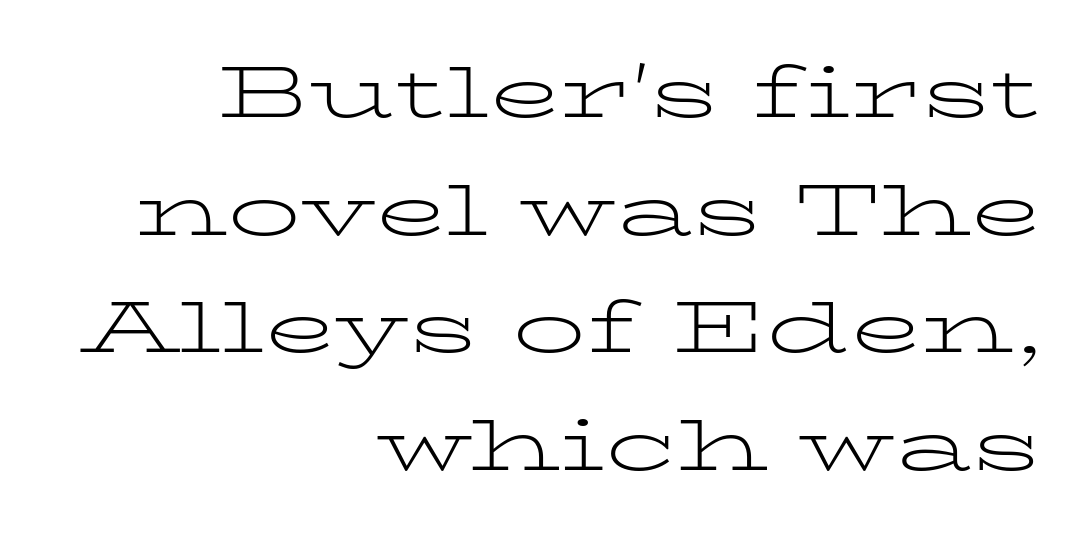
Compared with typical paragraphs, the rows here are spaced about the same. The weight would be labelled regular, book, light, or lighter still. You could not count columns in this text — the font is proportionally spaced. The space directly below the letters is spotless. Caption: standard tracking, unaltered. This rendering uses right alignment, leaving the left contour irregular.
